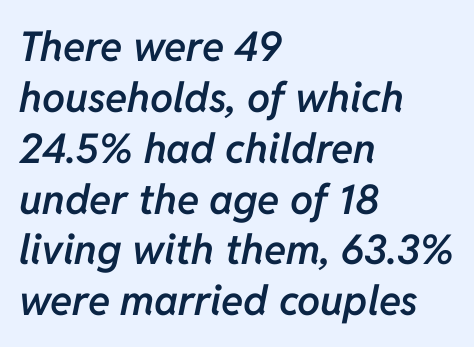
Standard letterfit; no display-style spreading of the glyphs. The space beneath each line is pristine and unruled. Typesetter's note: demi weight, one step under bold. Looks like regular typesetting: each glyph gets only the width it needs. It's the slanting kind of type.
